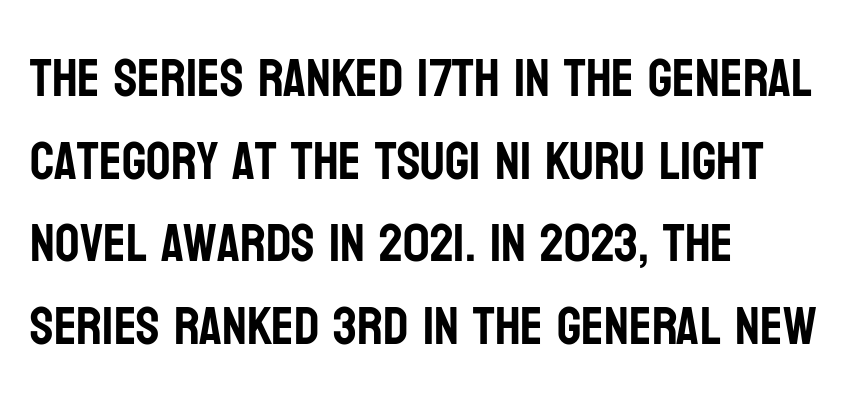
No extra tracking has been applied to these lines. Nope, no serifs anywhere on these letters. Each letter keeps its own natural width here, so spacing adapts to shape. Decoration check: the copy has no underline.
